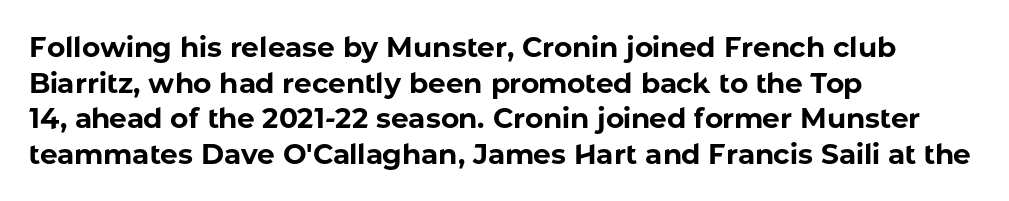
{"serif": "no", "italic": "no", "bold": "yes", "weight": "bold", "width": "normal", "stroke_contrast": "low", "x_height": "medium", "monospaced": "no", "underline": "no", "align": "left", "line_spacing": "normal", "line_spacing_ratio": 1.27, "letter_spacing": "normal", "letter_spacing_em": 0.0, "glyph_px": 28}
